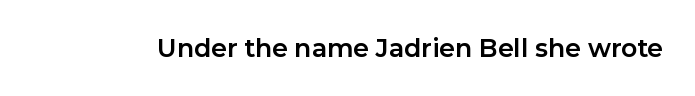
{"italic": "no", "bold": "yes", "underline": "no", "letter_spacing": "normal", "letter_spacing_em": 0.0, "glyph_px": 25}
